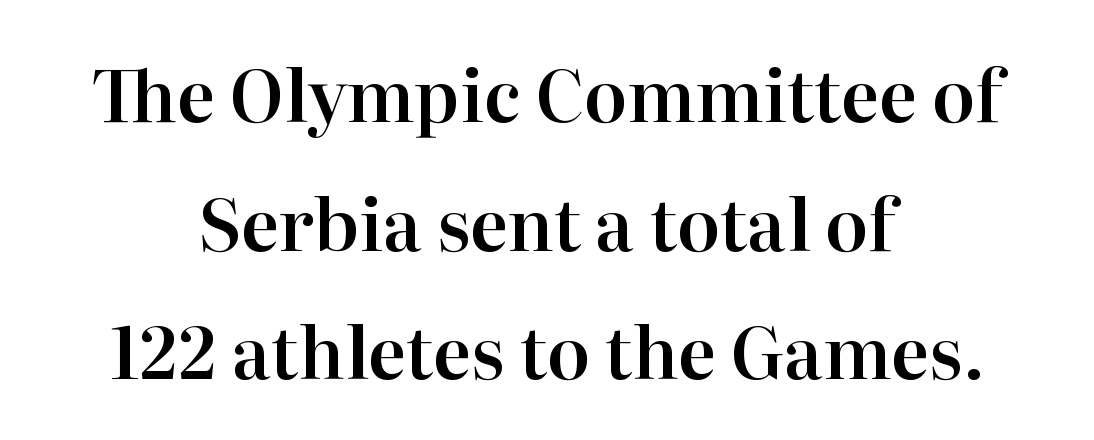
The image shows 71 px serif type, upright; set centered, line spacing 1.81x, normal letter spacing, not underlined; high stroke contrast and a medium x-height.
